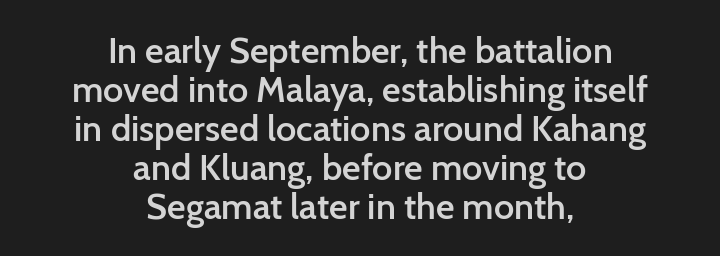
Q: Is the text bold? A: Semi-bold.
Q: Is the text italic (slanted)? A: No, it is upright.
Q: Is the typeface a serif or a sans-serif typeface? A: Sans-serif.
Q: Is the text underlined? A: No.
Q: How is the paragraph aligned? A: Centered.
Q: Is the spacing between letters normal or unusually wide? A: Normal.
Q: Is the spacing between lines tight, normal or loose? A: Tight.
Q: Width (condensed, normal, or wide)? A: Normal.
Q: Stroke contrast? A: Low.
Q: x-height? A: Medium.
Q: Monospaced? A: No.
